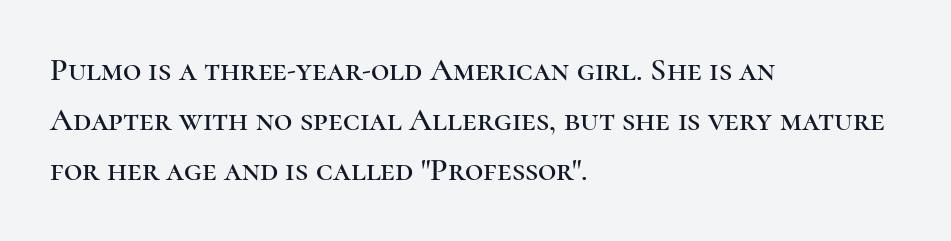
Reading down the column, the eye jumps a familiar distance to each next line. This rendering uses left alignment, leaving the right contour irregular. A roman cut, with each character standing at attention. Unlike a clean sans, this face finishes its strokes with serifs. The string is rendered with underlining switched off.
